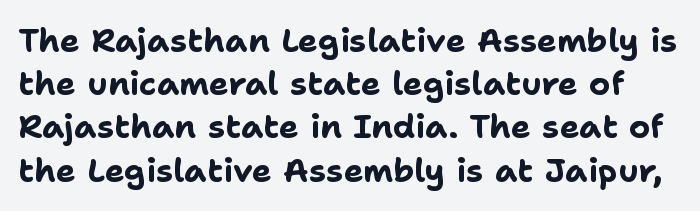
Q: Is the text bold? A: Yes.
Q: Is the text italic (slanted)? A: No, it is upright.
Q: Is the typeface a serif or a sans-serif typeface? A: Sans-serif.
Q: Is the text underlined? A: No.
Q: Is the spacing between letters normal or unusually wide? A: Normal.
Q: Is the spacing between lines tight, normal or loose? A: Normal.
Q: Width (condensed, normal, or wide)? A: Normal.
Q: Stroke contrast? A: Low.
Q: x-height? A: Medium.
Q: Monospaced? A: No.
